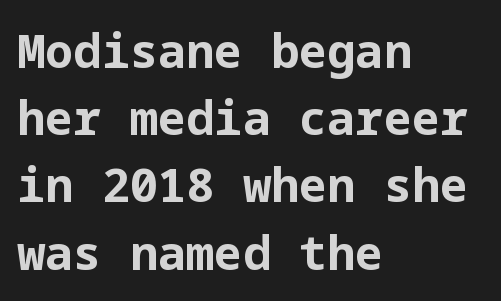
The space directly below the letters is spotless. Interline gaps are of average width in this sample. Each letter's strokes conclude bluntly, with no projecting serifs. This is roman type, the default non-slanted kind.
